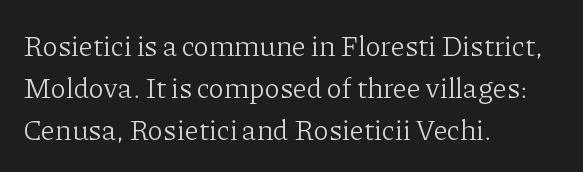
Q: Is the text bold? A: No.
Q: Is the text italic (slanted)? A: No, it is upright.
Q: Is the typeface a serif or a sans-serif typeface? A: Serif.
Q: Is the text underlined? A: No.
Q: How is the paragraph aligned? A: Left-aligned.
Q: Is the spacing between letters normal or unusually wide? A: Normal.
Q: Is the spacing between lines tight, normal or loose? A: Normal.
Q: Width (condensed, normal, or wide)? A: Normal.
Q: Stroke contrast? A: Low.
Q: x-height? A: Medium.
Q: Monospaced? A: No.
